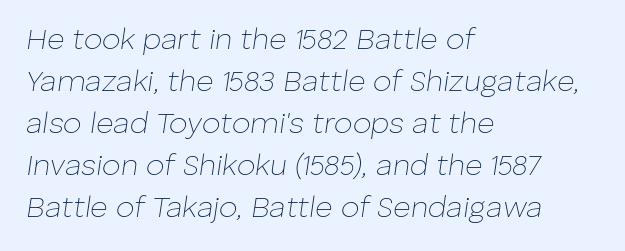
The image shows 30 px thin type, italic (leaning right); set left-aligned, normal line spacing (1.4x), normal letter spacing, not underlined; low stroke contrast and a medium x-height.
